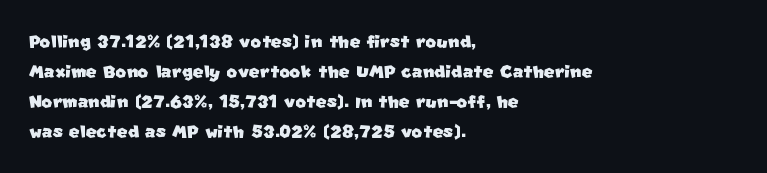
Q: Is the text underlined? A: No.
Q: How is the paragraph aligned? A: Left-aligned.
Q: Is the spacing between letters normal or unusually wide? A: Normal.
Q: Is the spacing between lines tight, normal or loose? A: Normal.
